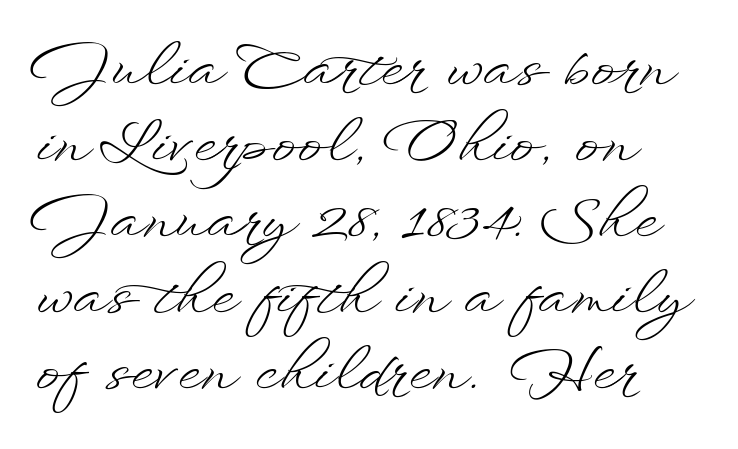
The image shows 59 px light, wide type; set left-aligned, normal line spacing (1.29x), normal letter spacing, not underlined; low stroke contrast and a small x-height.
